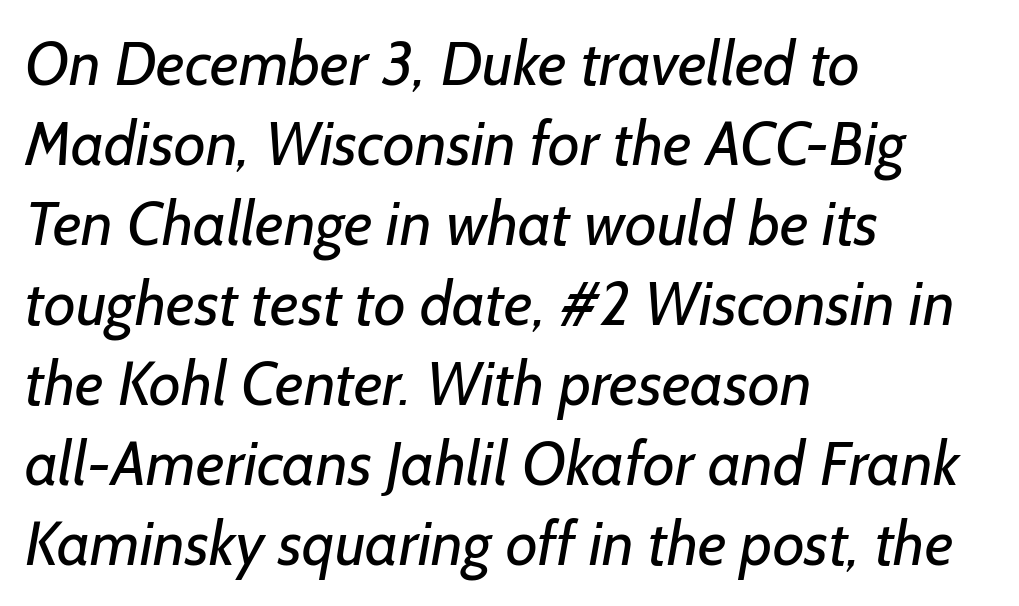
{"serif": "no", "bold": "no", "weight": "regular", "width": "normal", "stroke_contrast": "low", "x_height": "medium", "monospaced": "no", "underline": "no", "align": "left", "line_spacing": "normal", "line_spacing_ratio": 1.29, "letter_spacing": "normal", "letter_spacing_em": 0.0, "glyph_px": 62}
